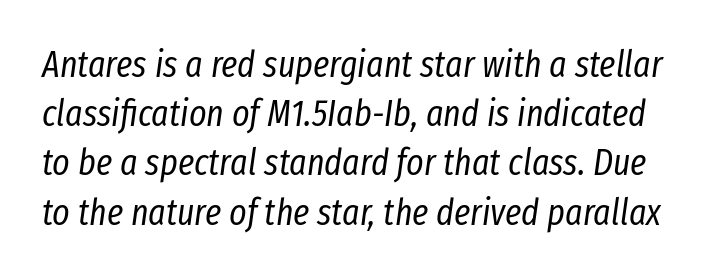
Q: Is the text bold? A: No.
Q: Is the text italic (slanted)? A: Yes, it leans right by about 8 degrees.
Q: Is the text underlined? A: No.
Q: Is the spacing between letters normal or unusually wide? A: Normal.
Q: Is the spacing between lines tight, normal or loose? A: Normal.
Q: Width (condensed, normal, or wide)? A: Condensed.
Q: Stroke contrast? A: Low.
Q: x-height? A: Medium.
Q: Monospaced? A: No.
